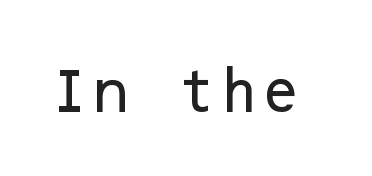
Q: Is the text italic (slanted)? A: No, it is upright.
Q: Is the typeface a serif or a sans-serif typeface? A: Sans-serif.
Q: Is the text underlined? A: No.
Q: Is the spacing between letters normal or unusually wide? A: Normal.
Q: Width (condensed, normal, or wide)? A: Normal.
Q: Stroke contrast? A: Low.
Q: x-height? A: Medium.
